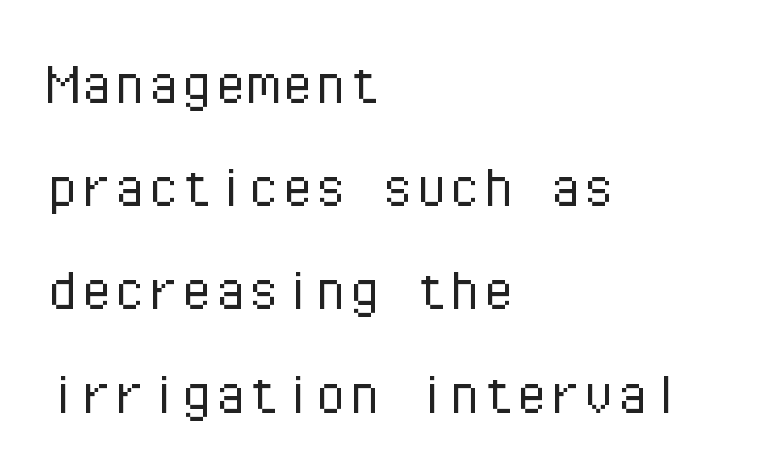
The image shows 67 px light sans-serif type, upright, monospaced; set left-aligned, normal line spacing (1.54x), normal letter spacing, not underlined; low stroke contrast and a medium x-height.
